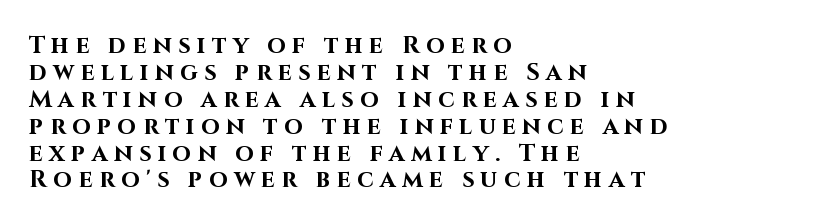
The image shows 24 px bold type, upright; set left-aligned, tight line spacing (1.12x), unusually wide letter spacing (+0.27 em), not underlined.
